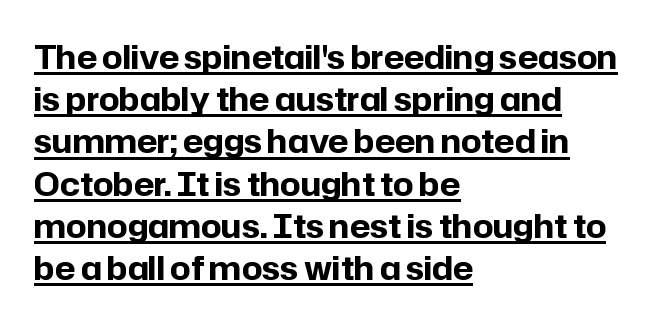
The image shows 32 px bold sans-serif type, upright; set left-aligned, normal line spacing (1.32x), normal letter spacing, underlined; low stroke contrast and a medium x-height.
